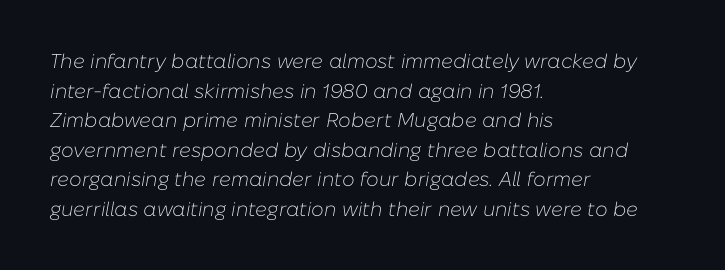
Think standard paragraph weight, or any step lighter than that. Designer's note — italics engaged. Students, note that the glyphs here touch the page at normal intervals. Rows of type keep a routine distance in the vertical direction.
